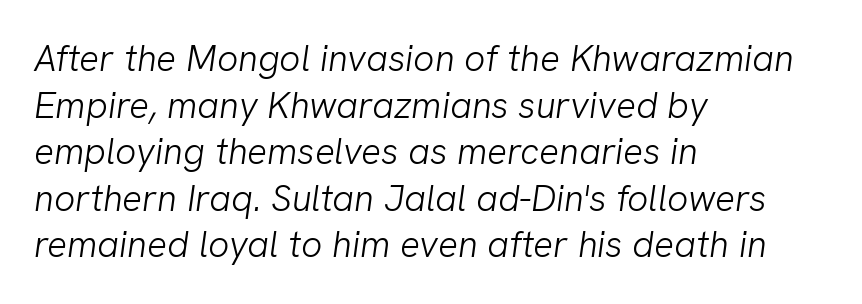
{"serif": "no", "bold": "no", "weight": "light", "width": "normal", "stroke_contrast": "low", "x_height": "medium", "monospaced": "no", "underline": "no", "align": "left", "line_spacing": "normal", "line_spacing_ratio": 1.26, "letter_spacing": "normal", "letter_spacing_em": 0.0, "glyph_px": 37}
